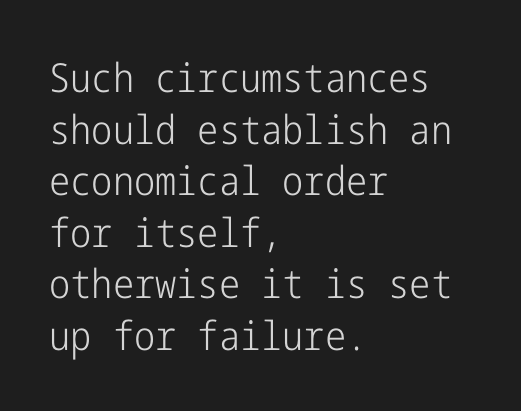
The rows are spaced the way most documents space them. The characters display no serif detailing; their extremities are plain. A light-to-regular cut is what we see here. This rendering features lettering with no underline. Words appear dense and cohesive because spacing is normal.
